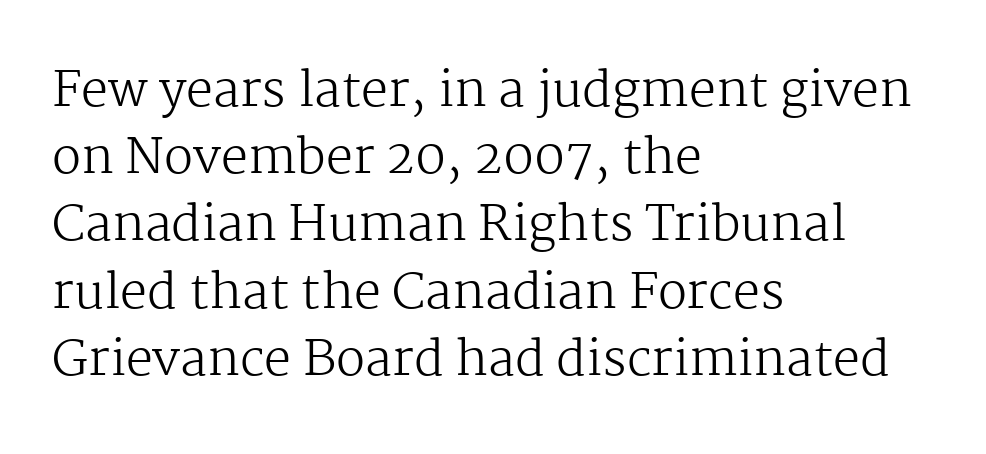
The horizontal fit of the characters is conventional and even. Visually the block forms a straight wall on the left and a jagged coastline on the right. A light-to-regular cut is what we see here. The baseline area is clear. Looks like regular typesetting: each glyph gets only the width it needs. The designer went with a serif here, giving each stem small feet.
